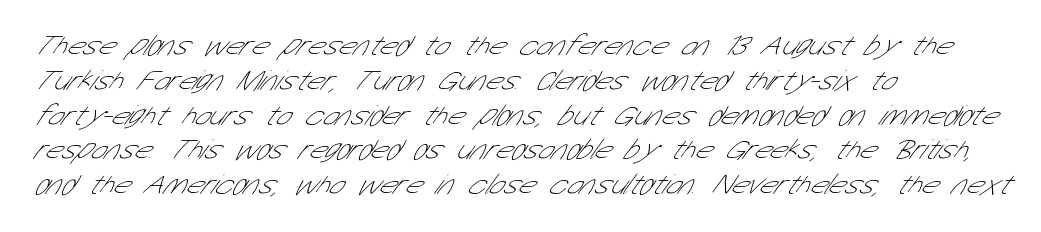
Q: Is the text bold? A: No.
Q: Is the typeface a serif or a sans-serif typeface? A: Sans-serif.
Q: Is the text underlined? A: No.
Q: How is the paragraph aligned? A: Left-aligned.
Q: Is the spacing between letters normal or unusually wide? A: Normal.
Q: Width (condensed, normal, or wide)? A: Condensed.
Q: Stroke contrast? A: Low.
Q: x-height? A: Medium.
Q: Monospaced? A: No.
